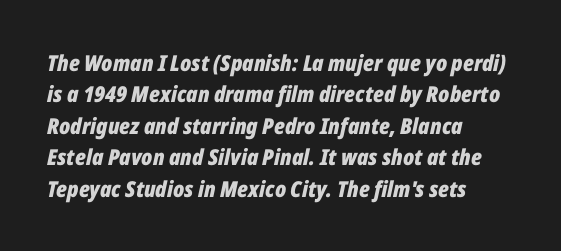
This block has exactly the height ordinary leading produces. No word sits above an underline. You could call the tracking neutral — neither tight nor loose. A student would call this left alignment; a typographer would say flush left, rag right. Would a proofreader flag this as italicized? Yes. Notice how thick the strokes are: this is what a full bold looks like.
